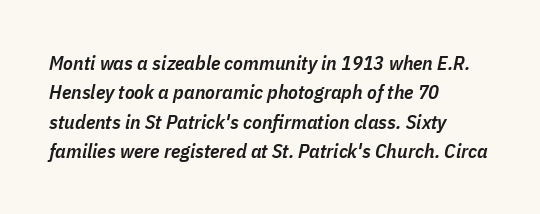
The tracking reads as untouched default to a designer's eye. A classic flush-left, rag-right setting is used for this passage. In terms of leading, this rendering sits right in the middle. Yep, that's italic — everything's leaning.
